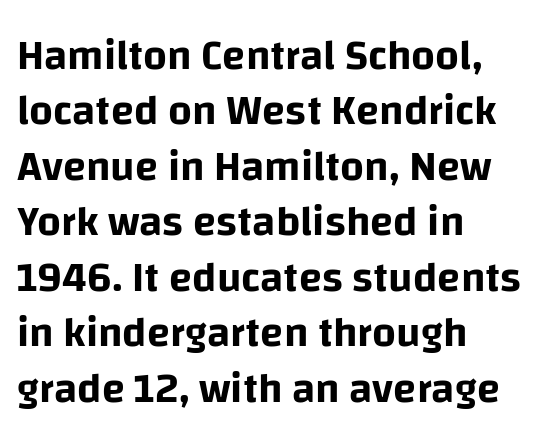
{"serif": "no", "italic": "no", "width": "normal", "stroke_contrast": "low", "x_height": "large", "monospaced": "no", "underline": "no", "align": "left", "line_spacing": "normal", "line_spacing_ratio": 1.32, "letter_spacing": "normal", "letter_spacing_em": 0.0, "glyph_px": 42}
